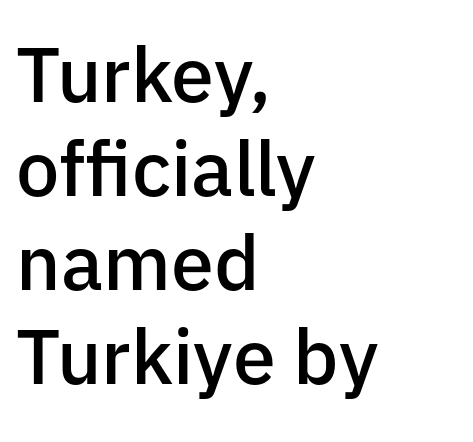
Q: Is the text bold? A: Semi-bold.
Q: Is the text italic (slanted)? A: No, it is upright.
Q: Is the typeface a serif or a sans-serif typeface? A: Sans-serif.
Q: Is the text underlined? A: No.
Q: How is the paragraph aligned? A: Left-aligned.
Q: Is the spacing between letters normal or unusually wide? A: Normal.
Q: Width (condensed, normal, or wide)? A: Normal.
Q: Stroke contrast? A: Low.
Q: x-height? A: Medium.
Q: Monospaced? A: No.
